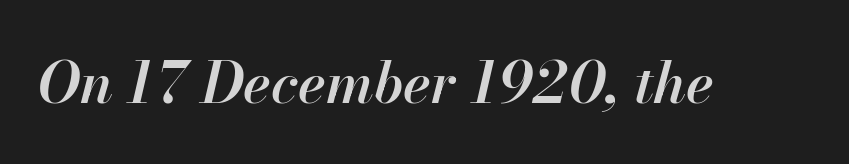
The image shows 58 px semibold type, italic (leaning right); set normal letter spacing, not underlined; high stroke contrast and a small x-height.
